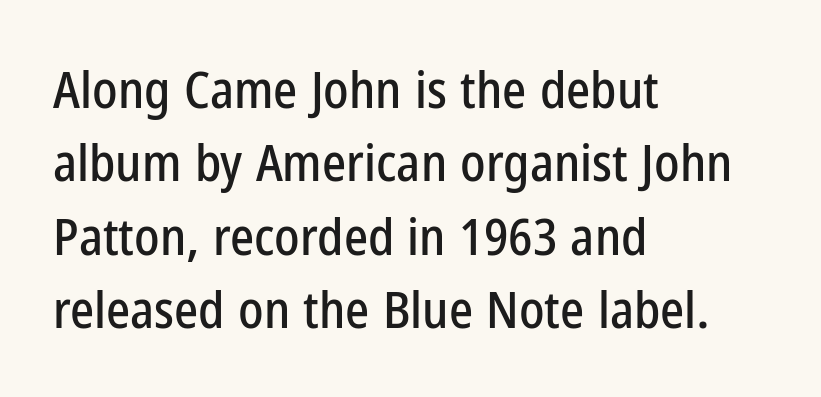
Q: Is the text italic (slanted)? A: No, it is upright.
Q: Is the typeface a serif or a sans-serif typeface? A: Sans-serif.
Q: Is the text underlined? A: No.
Q: How is the paragraph aligned? A: Left-aligned.
Q: Is the spacing between letters normal or unusually wide? A: Normal.
Q: Is the spacing between lines tight, normal or loose? A: Normal.
Q: Width (condensed, normal, or wide)? A: Condensed.
Q: Stroke contrast? A: Low.
Q: x-height? A: Medium.
Q: Monospaced? A: No.
